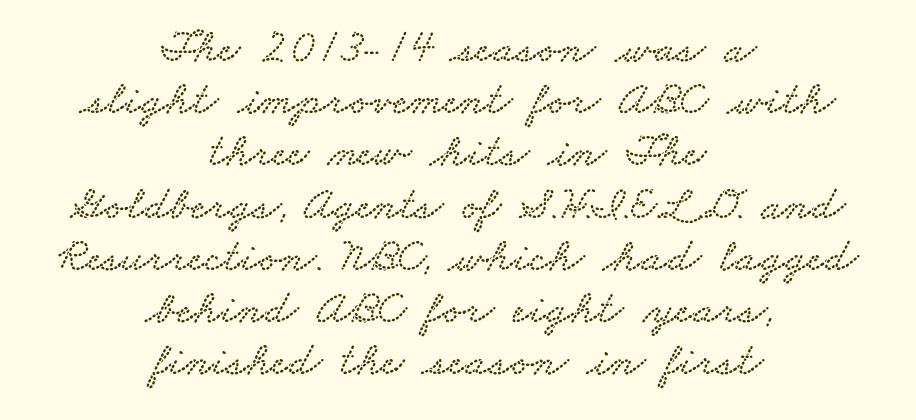
The image shows 47 px wide serif type; set centered, tight line spacing (1.11x), normal letter spacing, not underlined; low stroke contrast and a small x-height.
